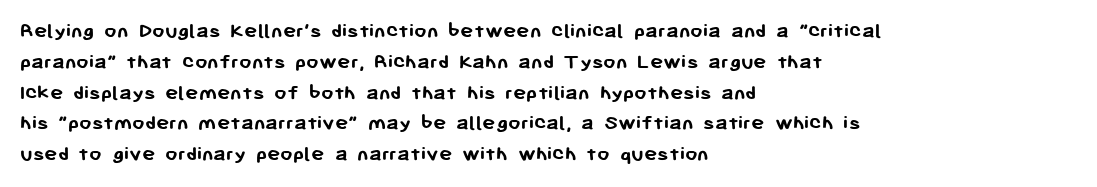
The image shows 22 px bold type, upright; set left-aligned, normal line spacing (1.4x), normal letter spacing, not underlined.
